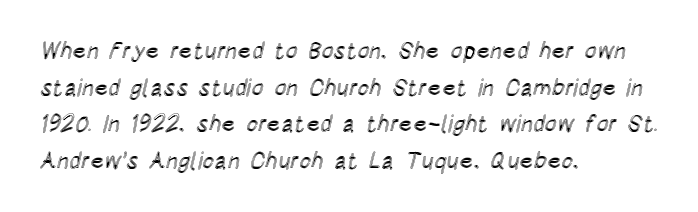
Q: Is the text italic (slanted)? A: Yes.
Q: Is the text underlined? A: No.
Q: How is the paragraph aligned? A: Left-aligned.
Q: Is the spacing between letters normal or unusually wide? A: Normal.
Q: Is the spacing between lines tight, normal or loose? A: Normal.
